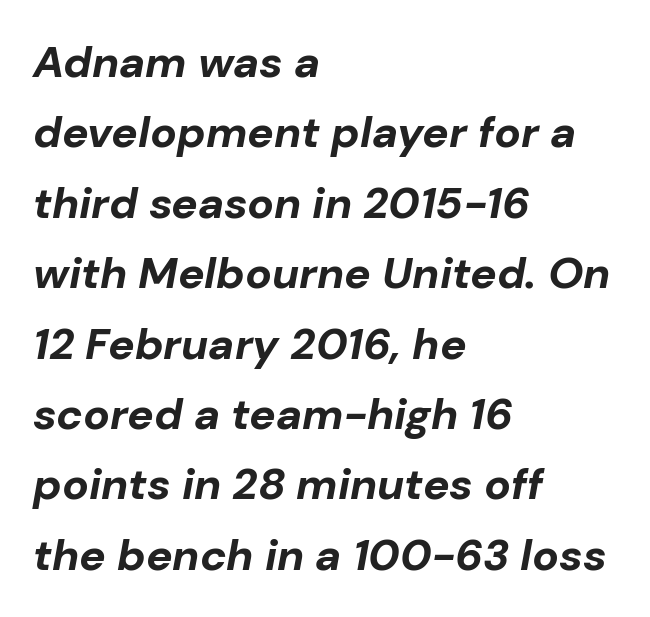
Glyph-to-glyph distance matches everyday printed text. Do the characters align in a grid? No, the font is proportional. Visually the block forms a straight wall on the left and a jagged coastline on the right. Glance below the letters and you will spot only blank space. Slanted lettering throughout.
